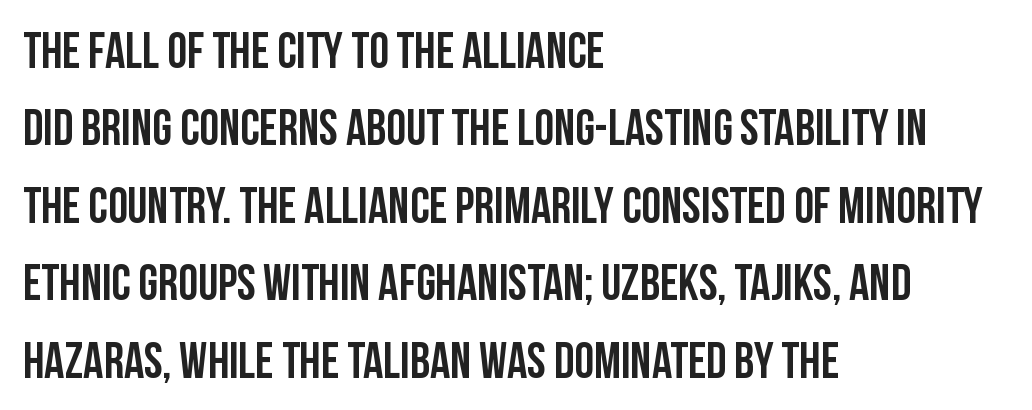
Q: Is the text italic (slanted)? A: No, it is upright.
Q: Is the typeface a serif or a sans-serif typeface? A: Sans-serif.
Q: Is the text underlined? A: No.
Q: How is the paragraph aligned? A: Left-aligned.
Q: Is the spacing between letters normal or unusually wide? A: Normal.
Q: Is the spacing between lines tight, normal or loose? A: Normal.
Q: Width (condensed, normal, or wide)? A: Condensed.
Q: Stroke contrast? A: Low.
Q: x-height? A: Large.
Q: Monospaced? A: No.
